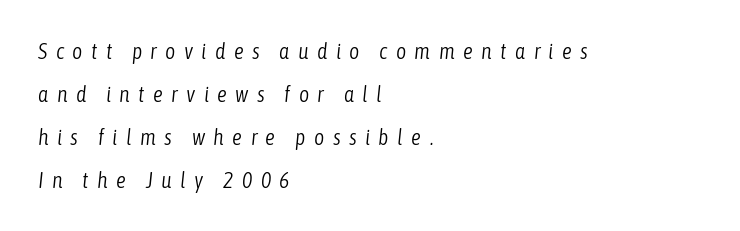
The glyphs look as if they've been sheared to an angle. Stroke thickness stays within the range of a standard reading face or lighter. Caption: multi-line text, flush left, ragged right. Glyph-to-glyph distance is far greater than everyday printed text. Descender tails drop into unmarked territory.
